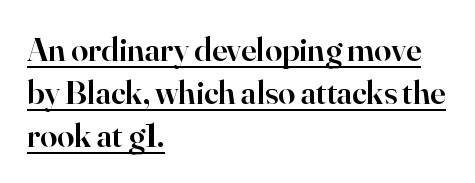
The image shows 34 px semibold serif type, upright; set left-aligned, normal line spacing (1.26x), normal letter spacing, underlined; high stroke contrast and a small x-height.
